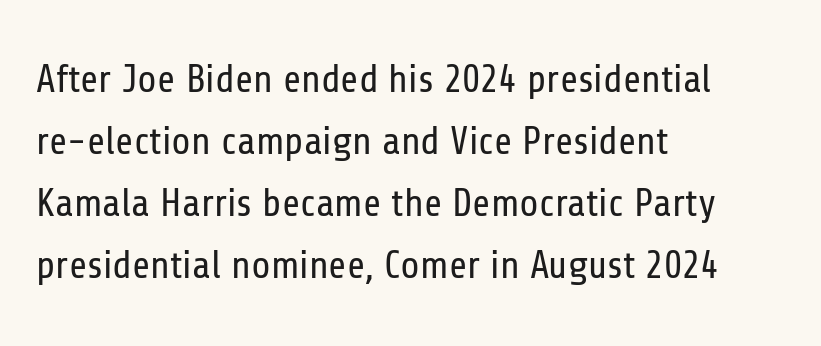
Q: Is the text bold? A: No.
Q: Is the text italic (slanted)? A: No, it is upright.
Q: Is the typeface a serif or a sans-serif typeface? A: Sans-serif.
Q: Is the text underlined? A: No.
Q: How is the paragraph aligned? A: Left-aligned.
Q: Is the spacing between letters normal or unusually wide? A: Normal.
Q: Is the spacing between lines tight, normal or loose? A: Normal.
Q: Width (condensed, normal, or wide)? A: Condensed.
Q: Stroke contrast? A: Low.
Q: x-height? A: Medium.
Q: Monospaced? A: No.
